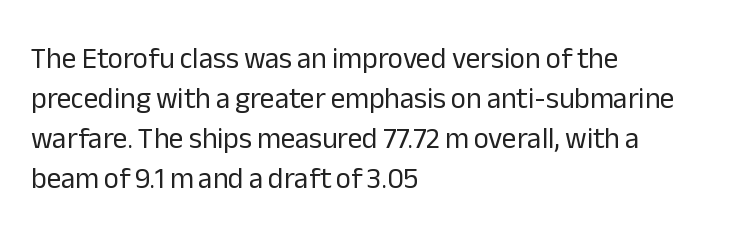
The image shows 29 px regular-weight sans-serif type, upright; set left-aligned, normal line spacing (1.38x), normal letter spacing, not underlined; low stroke contrast and a medium x-height.
